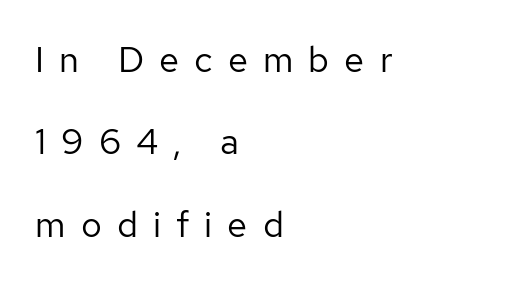
The image shows 36 px regular-weight sans-serif type, upright; set left-aligned, loose line spacing (2.29x), unusually wide letter spacing (+0.42 em), not underlined; low stroke contrast and a medium x-height.
